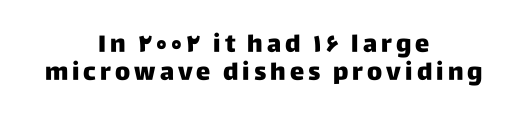
{"italic": "no", "underline": "no", "align": "center", "line_spacing_ratio": 1.17, "glyph_px": 24}
